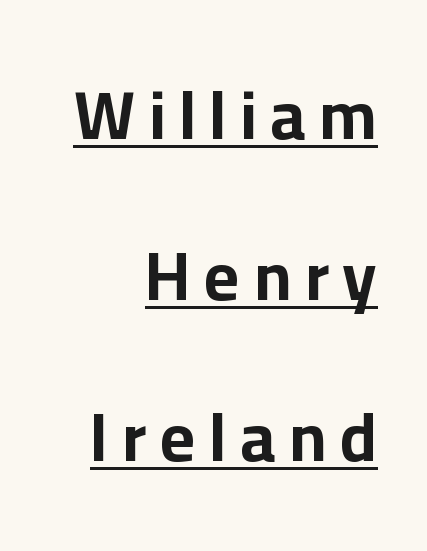
Q: Is the text bold? A: Yes.
Q: Is the text italic (slanted)? A: No, it is upright.
Q: Is the typeface a serif or a sans-serif typeface? A: Sans-serif.
Q: Is the text underlined? A: Yes.
Q: How is the paragraph aligned? A: Right-aligned.
Q: Is the spacing between letters normal or unusually wide? A: Unusually wide.
Q: Is the spacing between lines tight, normal or loose? A: Loose.
Q: Width (condensed, normal, or wide)? A: Normal.
Q: Stroke contrast? A: Low.
Q: x-height? A: Medium.
Q: Monospaced? A: No.
